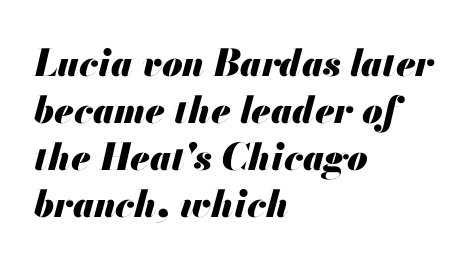
The image shows 37 px heavy type, italic (leaning right); set left-aligned, normal line spacing (1.27x), normal letter spacing, not underlined; medium stroke contrast and a small x-height.
